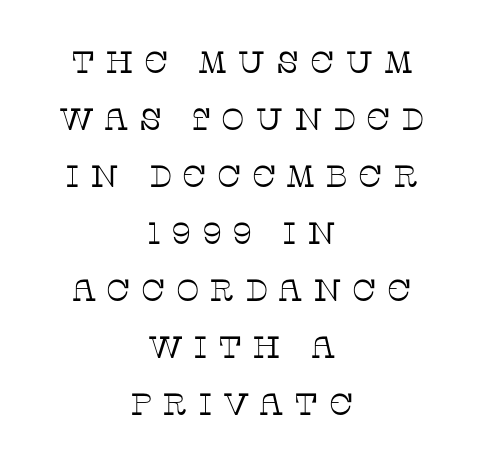
The image shows 31 px thin serif type, upright; set centered, line spacing 1.84x, unusually wide letter spacing (+0.33 em), not underlined; low stroke contrast and a large x-height.
